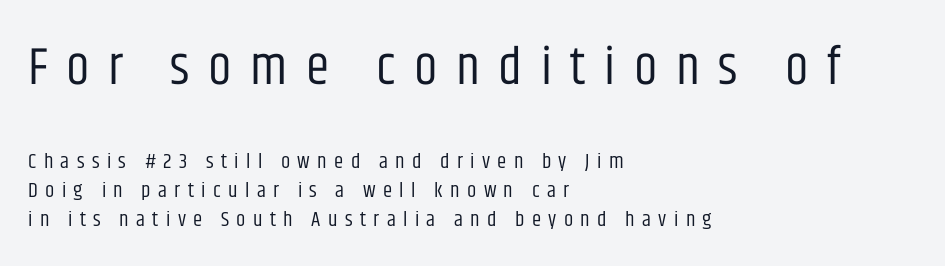
The passage shown has open, widely tracked lettering throughout. This sample has the flowing, uneven cadence of proportional lettering. The passage is arranged the way most books set body copy — flush left. Unmarked baselines from the first word to the last. These two chunks differ in scale, with the top chunk taking the larger measure.
